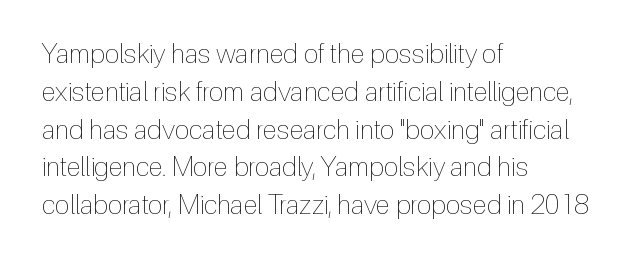
Q: Is the text bold? A: No.
Q: Is the text italic (slanted)? A: No, it is upright.
Q: Is the text underlined? A: No.
Q: How is the paragraph aligned? A: Left-aligned.
Q: Is the spacing between letters normal or unusually wide? A: Normal.
Q: Is the spacing between lines tight, normal or loose? A: Normal.
